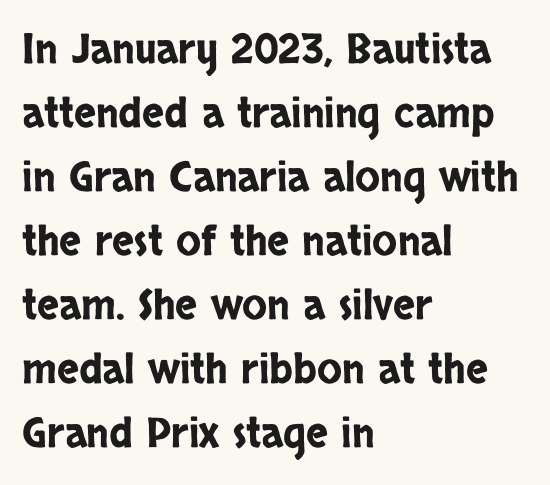
Q: Is the text italic (slanted)? A: No, it is upright.
Q: Is the typeface a serif or a sans-serif typeface? A: Sans-serif.
Q: Is the text underlined? A: No.
Q: How is the paragraph aligned? A: Left-aligned.
Q: Is the spacing between letters normal or unusually wide? A: Normal.
Q: Is the spacing between lines tight, normal or loose? A: Normal.
Q: Width (condensed, normal, or wide)? A: Condensed.
Q: Stroke contrast? A: Low.
Q: x-height? A: Large.
Q: Monospaced? A: No.
